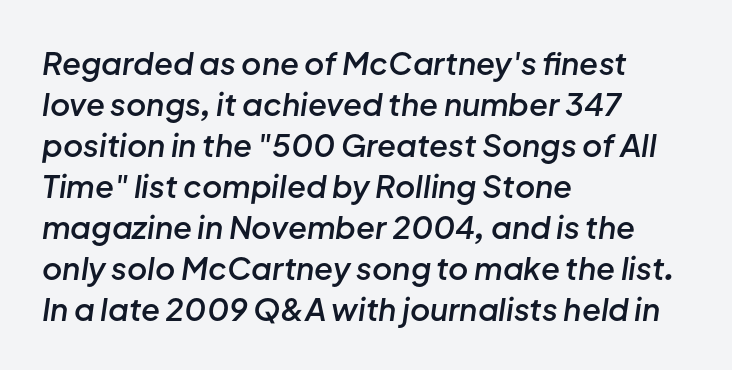
The image shows 31 px semibold type, italic (leaning right); set left-aligned, normal line spacing (1.32x), normal letter spacing, not underlined; low stroke contrast and a medium x-height.
